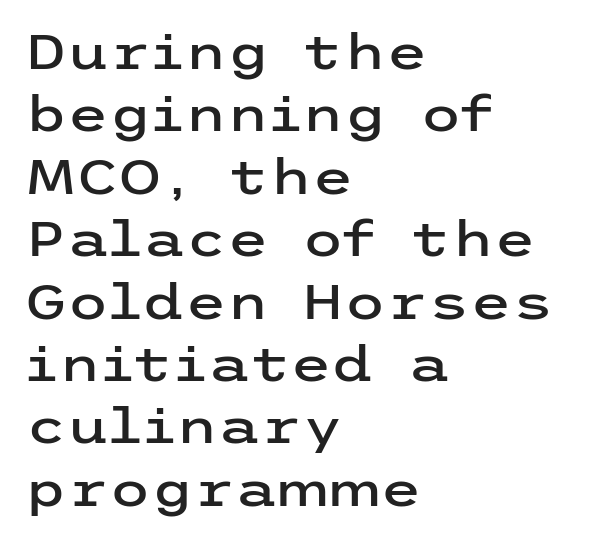
The image shows 48 px wide sans-serif type, upright; set left-aligned, normal line spacing (1.3x), normal letter spacing, not underlined; low stroke contrast and a medium x-height.
